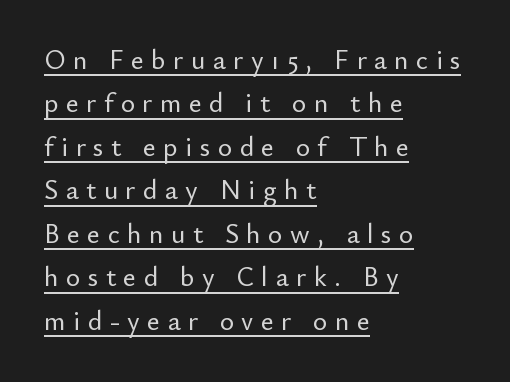
The image shows 27 px text type, upright; set left-aligned, normal line spacing (1.61x), unusually wide letter spacing (+0.28 em), underlined.
